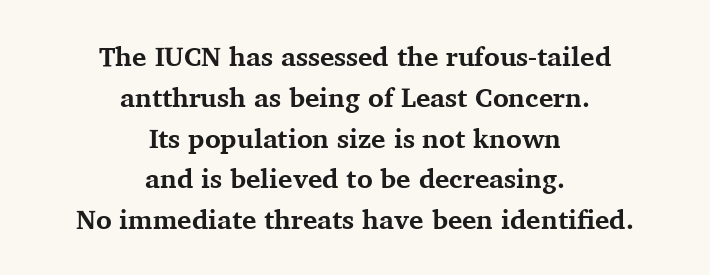
The image shows 27 px bold type, upright; set centered, normal line spacing (1.51x), normal letter spacing, not underlined.
